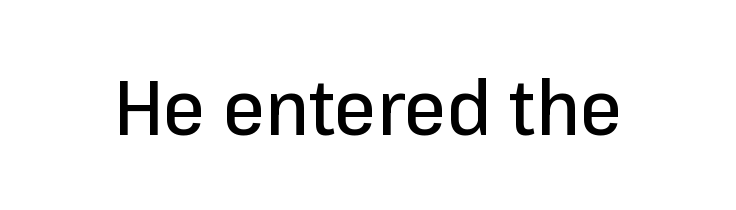
The image shows 76 px sans-serif type, upright; set normal letter spacing, not underlined; low stroke contrast and a medium x-height.
